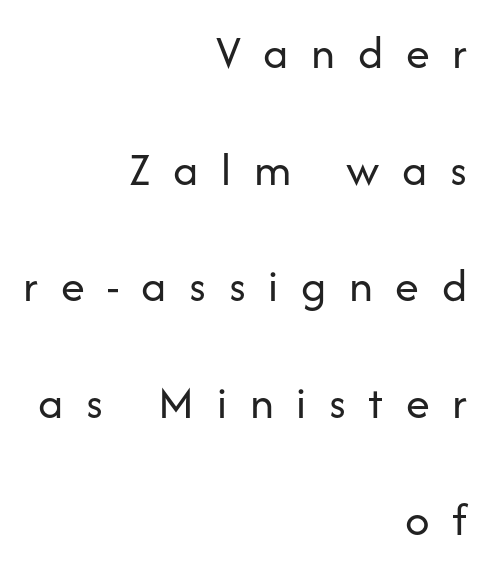
The image shows 48 px regular-weight sans-serif type, upright; set right-aligned, loose line spacing (2.43x), unusually wide letter spacing (+0.47 em), not underlined; low stroke contrast and a medium x-height.
